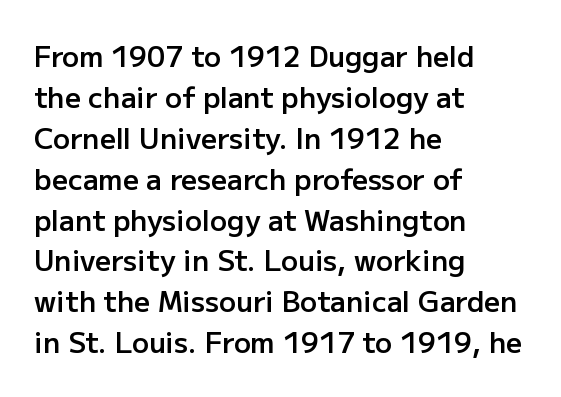
Bold? Not quite — semibold, heavier than regular but stopping short. This rendering features lettering with no underline. How are the letters spaced? Ordinarily, with no added tracking. Leading matches the norm, producing a regular column. You could not count columns in this text — the font is proportionally spaced. These lines are set flush left with a ragged right edge.
